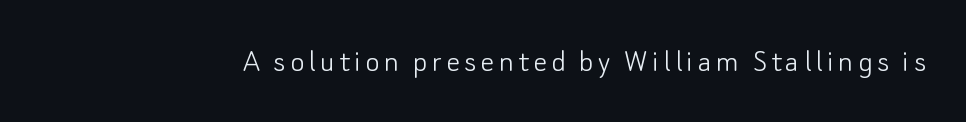
Underline: absent. The passage shown is typed in a proportional face where columns would drift. Stems here are at most as thick as an everyday book face. A roman cut, with each character standing at attention.
